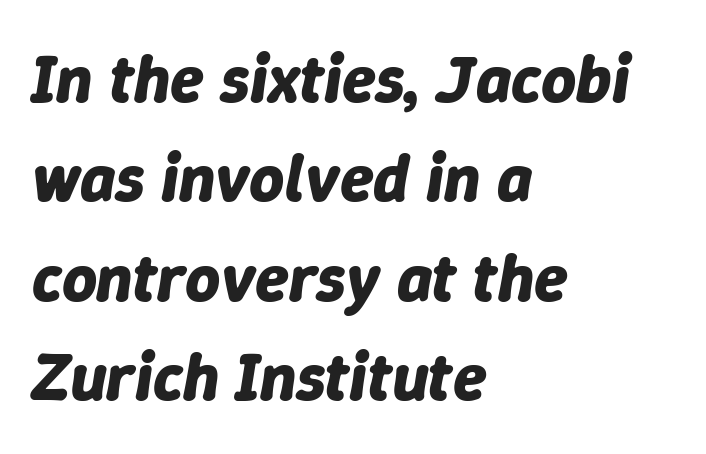
Q: Is the text bold? A: Yes.
Q: Is the text italic (slanted)? A: Yes, it leans right by about 9 degrees.
Q: Is the text underlined? A: No.
Q: How is the paragraph aligned? A: Left-aligned.
Q: Is the spacing between letters normal or unusually wide? A: Normal.
Q: Is the spacing between lines tight, normal or loose? A: Normal.
Q: Width (condensed, normal, or wide)? A: Normal.
Q: Stroke contrast? A: Low.
Q: x-height? A: Medium.
Q: Monospaced? A: No.
